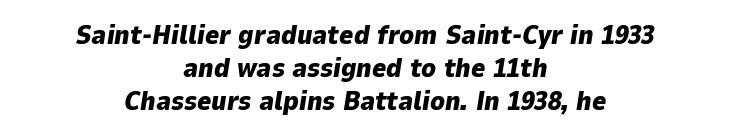
The image shows 27 px bold type, italic (leaning right); set centered, line spacing 1.22x, normal letter spacing, not underlined.
